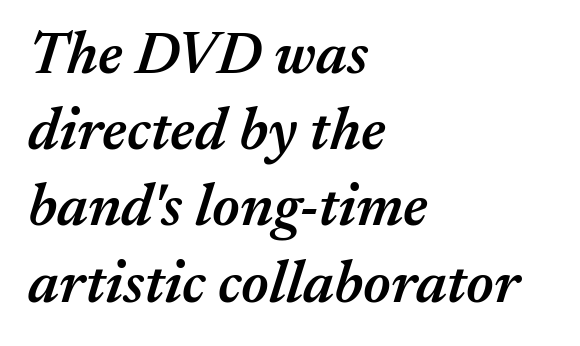
Spacing verdict: proportional, widths tailored to each character. If you measured baseline to baseline, you'd find a middling distance. Tracking here is standard; glyphs follow each other at the usual distance. Compared with ordinary roman type, these characters are visibly tilted. A classic flush-left, rag-right setting is used for this passage.
